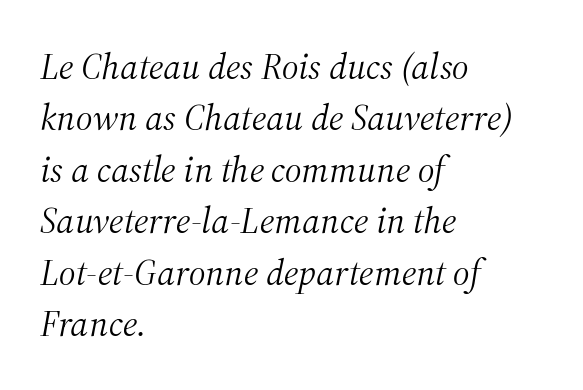
Q: Is the text bold? A: No.
Q: Is the text italic (slanted)? A: Yes, it leans right by about 12 degrees.
Q: Is the typeface a serif or a sans-serif typeface? A: Serif.
Q: Is the text underlined? A: No.
Q: How is the paragraph aligned? A: Left-aligned.
Q: Is the spacing between letters normal or unusually wide? A: Normal.
Q: Is the spacing between lines tight, normal or loose? A: Normal.
Q: Width (condensed, normal, or wide)? A: Normal.
Q: Stroke contrast? A: Medium.
Q: x-height? A: Medium.
Q: Monospaced? A: No.
